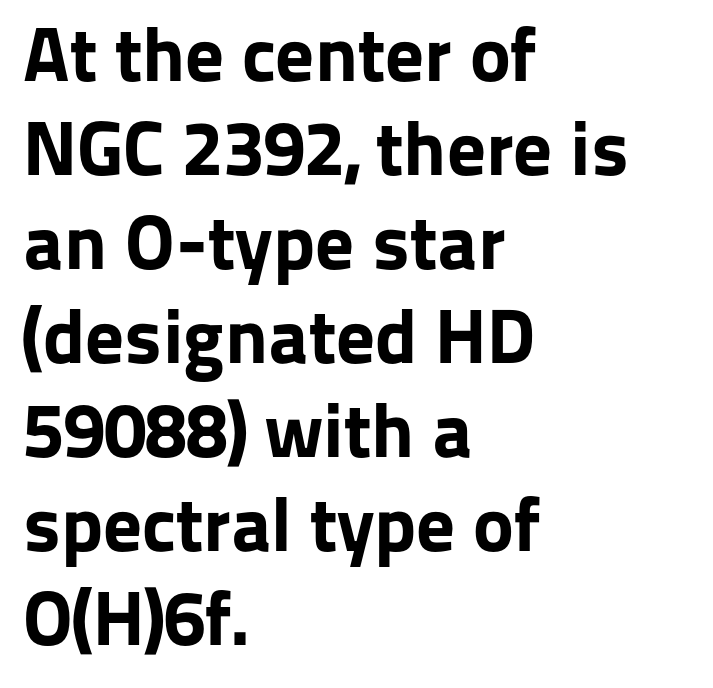
Plenty of ink on the page — the face is bold. A typesetter would label this face a sans. Tall strokes in this sample are plumb rather than angled. Descenders are the only things crossing below the line. Layout note: lines flush left.
